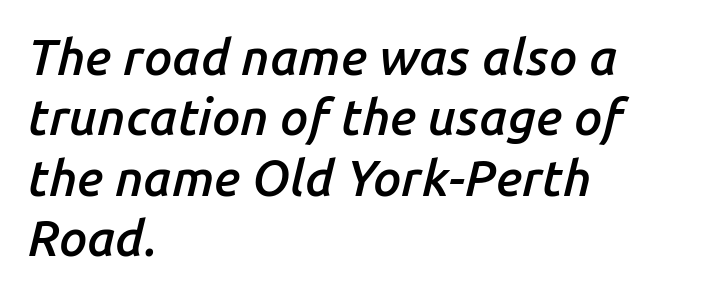
Q: Is the text bold? A: Semi-bold.
Q: Is the text italic (slanted)? A: Yes, it leans right by about 14 degrees.
Q: Is the text underlined? A: No.
Q: How is the paragraph aligned? A: Left-aligned.
Q: Is the spacing between letters normal or unusually wide? A: Normal.
Q: Width (condensed, normal, or wide)? A: Normal.
Q: Stroke contrast? A: Low.
Q: x-height? A: Medium.
Q: Monospaced? A: No.
